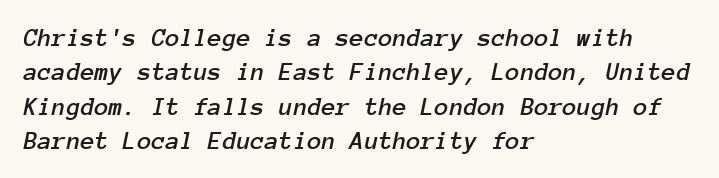
{"italic": "yes", "lean": "right", "slant_degrees": 12, "underline": "no", "align": "left", "line_spacing": "normal", "line_spacing_ratio": 1.32, "letter_spacing": "normal", "letter_spacing_em": 0.0, "glyph_px": 26}
